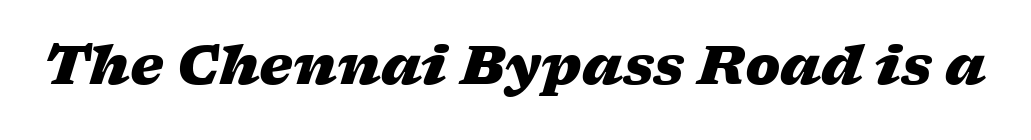
Q: Is the text bold? A: Yes.
Q: Is the text italic (slanted)? A: Yes, it leans right by about 17 degrees.
Q: Is the text underlined? A: No.
Q: Is the spacing between letters normal or unusually wide? A: Normal.
Q: Width (condensed, normal, or wide)? A: Wide.
Q: Stroke contrast? A: Low.
Q: x-height? A: Medium.
Q: Monospaced? A: No.
